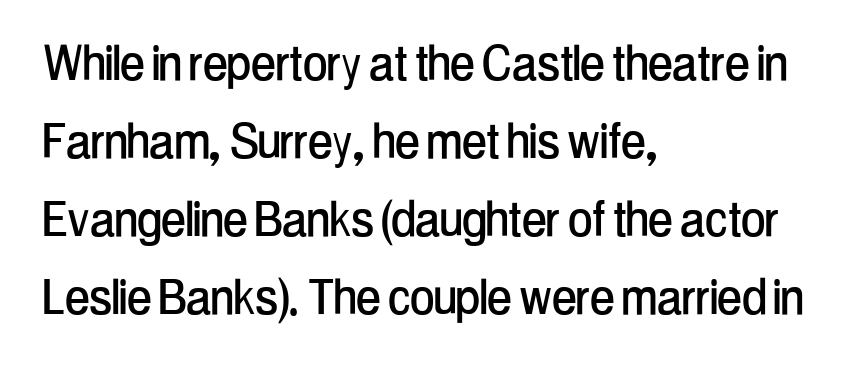
The string is rendered with underlining switched off. The rendering keeps characters at their native spacing. Unlike a traditional serif, this face leaves its strokes unadorned. Summary of vertical rhythm: regular, with standard interline spacing.
